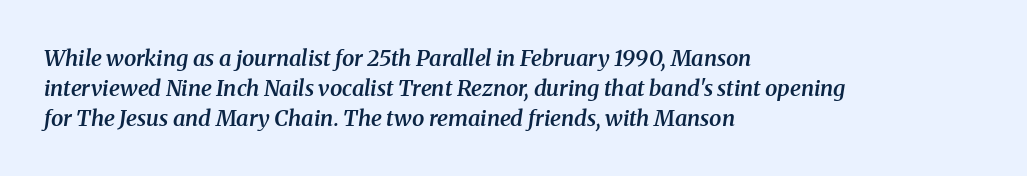
{"italic": "yes", "lean": "right", "slant_degrees": 8, "bold": "semi", "underline": "no", "align": "left", "line_spacing": "normal", "line_spacing_ratio": 1.36, "letter_spacing": "normal", "letter_spacing_em": 0.0, "glyph_px": 22}
